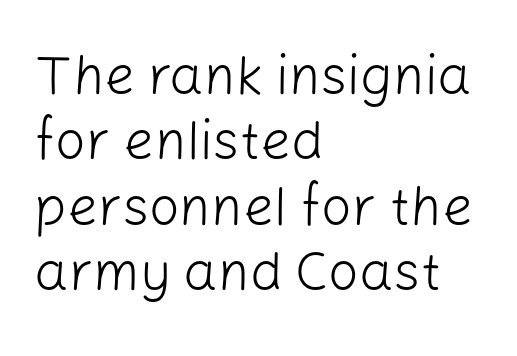
{"serif": "no", "italic": "no", "bold": "no", "weight": "light", "width": "normal", "stroke_contrast": "low", "x_height": "medium", "monospaced": "no", "underline": "no", "align": "left", "line_spacing_ratio": 1.21, "letter_spacing": "normal", "letter_spacing_em": 0.0, "glyph_px": 54}
